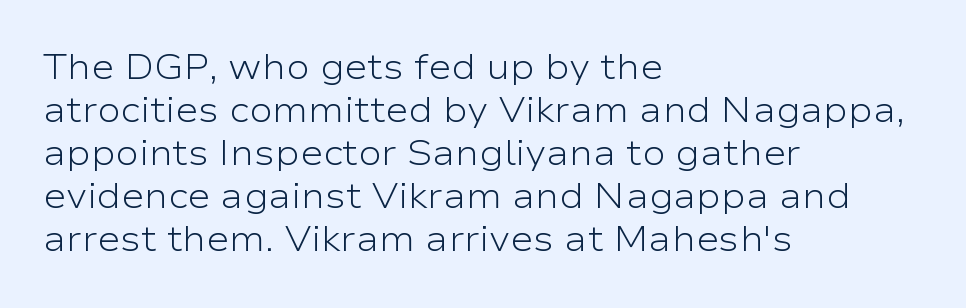
{"serif": "no", "italic": "no", "bold": "no", "weight": "light", "width": "wide", "stroke_contrast": "low", "x_height": "medium", "monospaced": "no", "underline": "no", "align": "left", "line_spacing_ratio": 1.23, "letter_spacing": "normal", "letter_spacing_em": 0.0, "glyph_px": 35}
